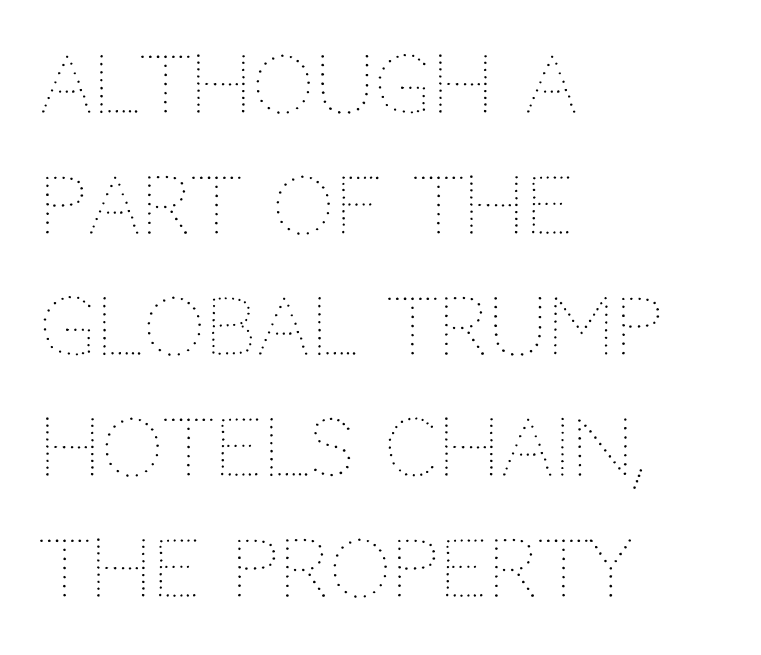
Q: Is the text bold? A: No.
Q: Is the text italic (slanted)? A: No, it is upright.
Q: Is the text underlined? A: No.
Q: How is the paragraph aligned? A: Left-aligned.
Q: Is the spacing between letters normal or unusually wide? A: Normal.
Q: Is the spacing between lines tight, normal or loose? A: Normal.
Q: Width (condensed, normal, or wide)? A: Normal.
Q: Stroke contrast? A: Medium.
Q: x-height? A: Large.
Q: Monospaced? A: No.
